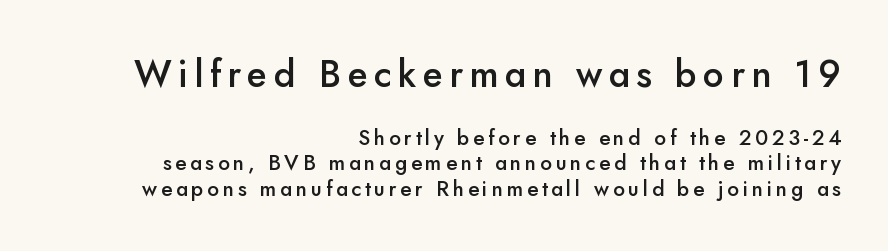
{"serif": "no", "italic": "no", "bold": "semi", "weight": "semibold", "width": "normal", "stroke_contrast": "low", "x_height": "small", "monospaced": "no", "underline": "no", "align": "right", "line_spacing_ratio": 1.22, "larger_block": "first", "size_ratio": 1.76, "glyph_px": 37}
